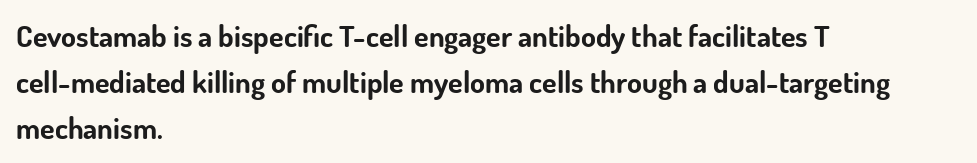
{"serif": "no", "italic": "no", "bold": "yes", "weight": "bold", "width": "normal", "stroke_contrast": "low", "x_height": "small", "monospaced": "no", "underline": "no", "align": "left", "line_spacing": "normal", "line_spacing_ratio": 1.53, "letter_spacing": "normal", "letter_spacing_em": 0.0, "glyph_px": 30}
